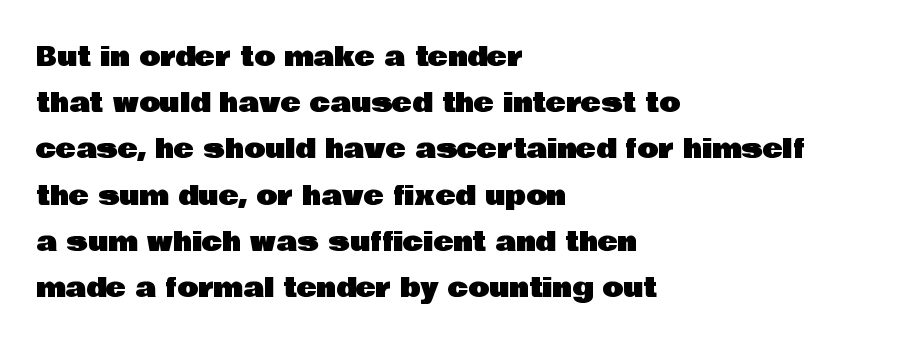
A student would call this left alignment; a typographer would say flush left, rag right. No extra tracking has been applied to these lines. Honestly, there is no underline to notice here at all. Tall strokes in this sample are plumb rather than angled.
